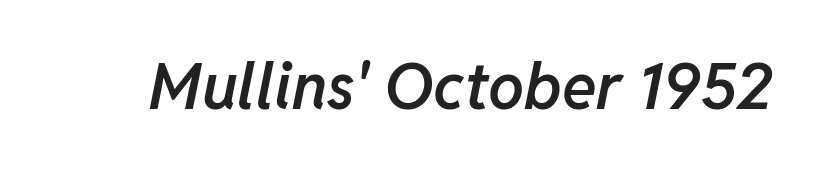
The face used here is a semibold: visibly heavier than regular, lighter than bold. An italicized treatment has been applied to the whole sample. The face used here is proportionally spaced, like ordinary book or web type. What stands out about the letter spacing? Nothing — it is the standard amount.
